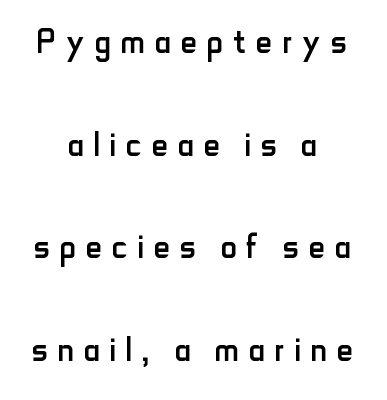
These lines are rendered in a variable-pitch font. You could only call the tracking loose — the letters float apart. In terms of letterform style, serifs are entirely absent. Lines of text with bare space underneath. The passage is arranged like a title page — every line centered. A quiet, ordinary-to-light weight characterises the typeface.
